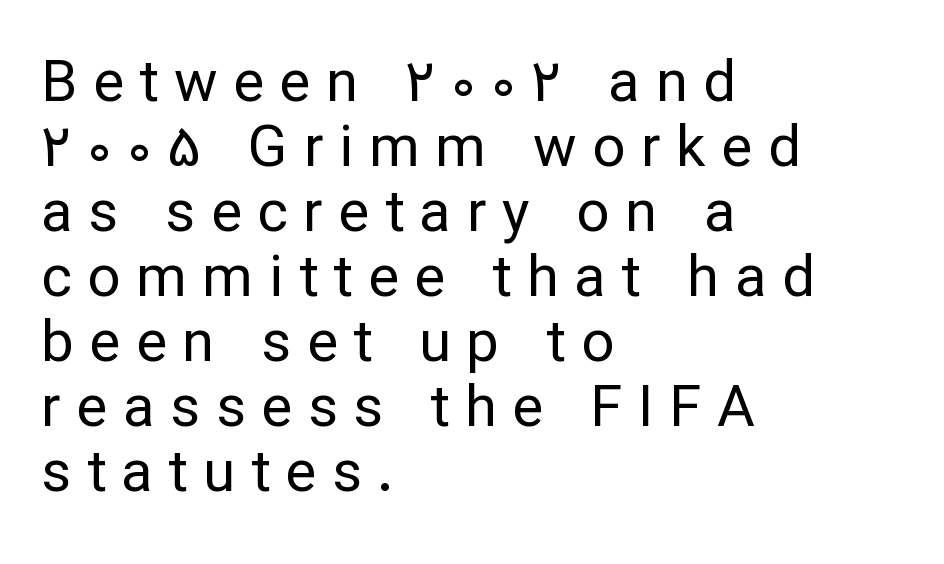
The image shows 58 px regular-weight sans-serif type, upright; set left-aligned, tight line spacing (1.12x), unusually wide letter spacing (+0.27 em), not underlined; low stroke contrast and a medium x-height.
